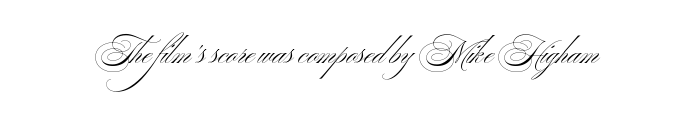
The image shows 31 px light, wide sans-serif type; set normal letter spacing, not underlined; medium stroke contrast and a small x-height.
